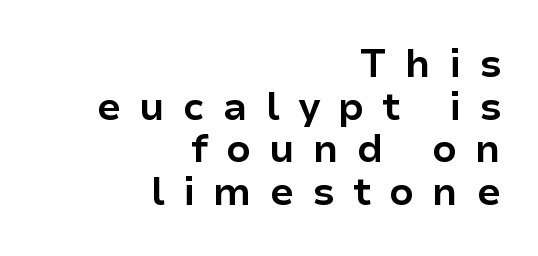
{"serif": "no", "italic": "no", "bold": "yes", "weight": "bold", "width": "normal", "stroke_contrast": "low", "x_height": "medium", "monospaced": "no", "underline": "no", "align": "right", "line_spacing": "tight", "line_spacing_ratio": 1.09, "letter_spacing": "wide", "letter_spacing_em": 0.46, "glyph_px": 39}
